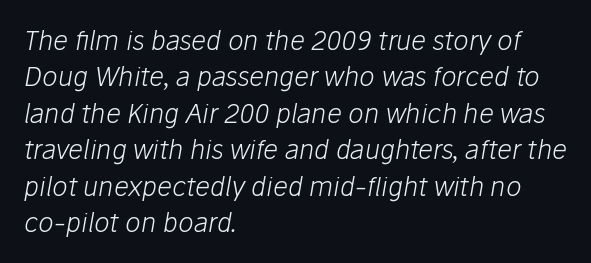
{"italic": "yes", "lean": "right", "slant_degrees": 10, "bold": "no", "underline": "no", "align": "left", "line_spacing": "normal", "line_spacing_ratio": 1.4, "letter_spacing": "normal", "letter_spacing_em": 0.0, "glyph_px": 26}
